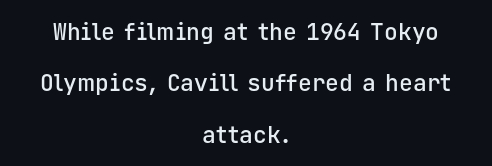
Look at the stroke-to-counter ratio: somewhat heavy, a semibold. Interline gaps are noticeably wide in this sample. Glance below the letters and you will spot only blank space. A student would call this center alignment; a typographer would say set centered. Default kerning and tracking; the words read as compact shapes.
